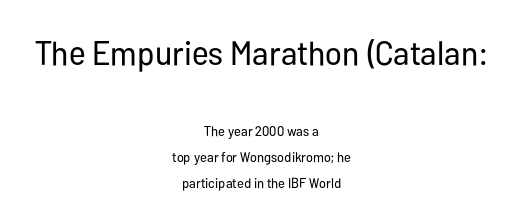
The image shows 34 px regular-weight, condensed sans-serif type, upright; set centered, line spacing 1.87x, normal letter spacing, not underlined; the first (top) block is 2.43x larger; low stroke contrast and a medium x-height.
